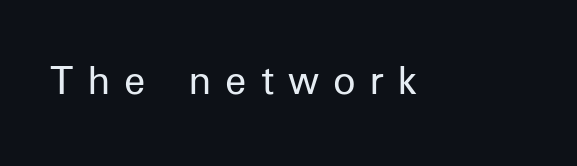
The image shows 44 px regular-weight sans-serif type, upright; set unusually wide letter spacing (+0.32 em), not underlined; low stroke contrast and a medium x-height.
